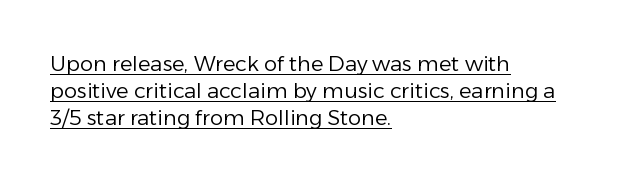
The image shows 21 px text type, upright; set left-aligned, normal line spacing (1.28x), normal letter spacing, underlined.
